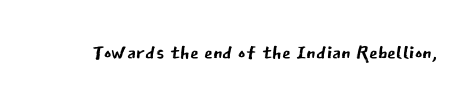
Q: Is the text bold? A: No.
Q: Is the text italic (slanted)? A: No, it is upright.
Q: Is the typeface a serif or a sans-serif typeface? A: Sans-serif.
Q: Is the text underlined? A: No.
Q: Is the spacing between letters normal or unusually wide? A: Normal.
Q: Width (condensed, normal, or wide)? A: Normal.
Q: Stroke contrast? A: Low.
Q: x-height? A: Medium.
Q: Monospaced? A: No.
